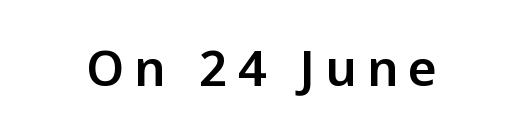
The image shows 49 px sans-serif type, upright; set unusually wide letter spacing (+0.21 em), not underlined; low stroke contrast and a medium x-height.
